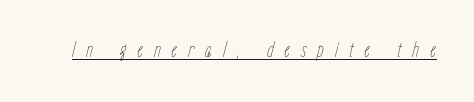
Q: Is the text bold? A: No.
Q: Is the text italic (slanted)? A: Yes, it leans right by about 15 degrees.
Q: Is the text underlined? A: Yes.
Q: Is the spacing between letters normal or unusually wide? A: Unusually wide.
